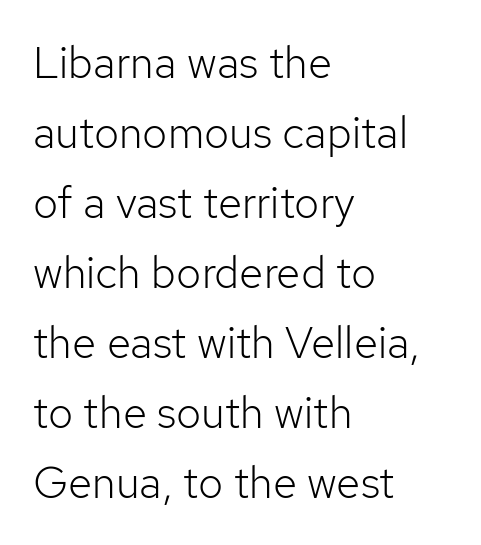
Is the letter spacing exaggerated? No — it looks like the ordinary default. The paragraph shown leans on its left margin. No italicization has been applied; the sample stays upright. The area under the type is left untouched. Serif or sans? Sans — the stroke terminals are bare. You could not count columns in this text — the font is proportionally spaced.
